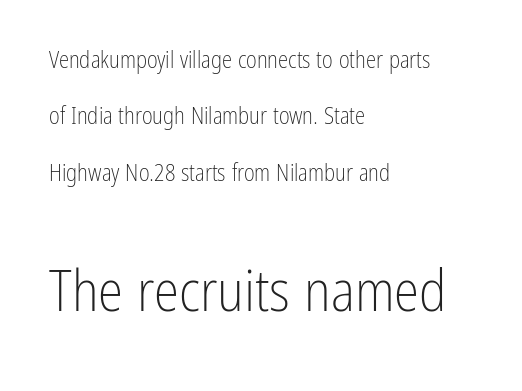
Q: Is the text bold? A: No.
Q: Is the text italic (slanted)? A: No, it is upright.
Q: Is the typeface a serif or a sans-serif typeface? A: Sans-serif.
Q: Is the text underlined? A: No.
Q: How is the paragraph aligned? A: Left-aligned.
Q: Is the spacing between letters normal or unusually wide? A: Normal.
Q: Is the spacing between lines tight, normal or loose? A: Loose.
Q: Which block of text is set in a larger size, the first (top) or the second (bottom)? A: The second (bottom) one.
Q: Width (condensed, normal, or wide)? A: Condensed.
Q: Stroke contrast? A: Low.
Q: x-height? A: Medium.
Q: Monospaced? A: No.
